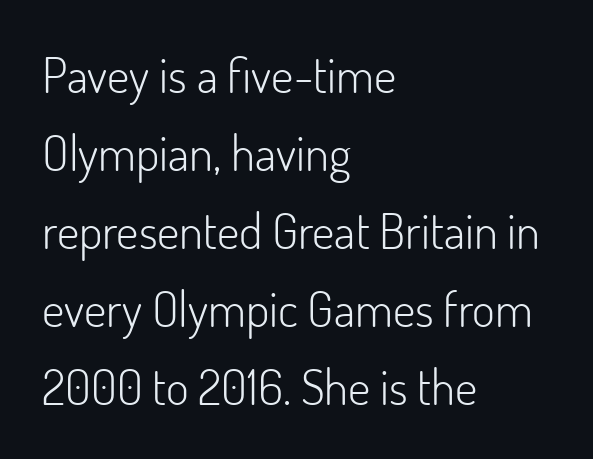
Q: Is the text bold? A: No.
Q: Is the text italic (slanted)? A: No, it is upright.
Q: Is the typeface a serif or a sans-serif typeface? A: Sans-serif.
Q: Is the text underlined? A: No.
Q: How is the paragraph aligned? A: Left-aligned.
Q: Is the spacing between letters normal or unusually wide? A: Normal.
Q: Is the spacing between lines tight, normal or loose? A: Normal.
Q: Width (condensed, normal, or wide)? A: Normal.
Q: Stroke contrast? A: Low.
Q: x-height? A: Small.
Q: Monospaced? A: No.
